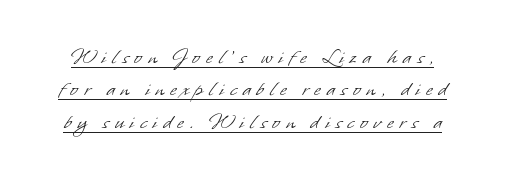
These characters rest on top of a visible drawn line. No chunkiness to these letters — they're not bold. The rendering uses a moderate line-height, typical for paragraphs. There is plenty of visible air inserted between adjacent glyphs.
